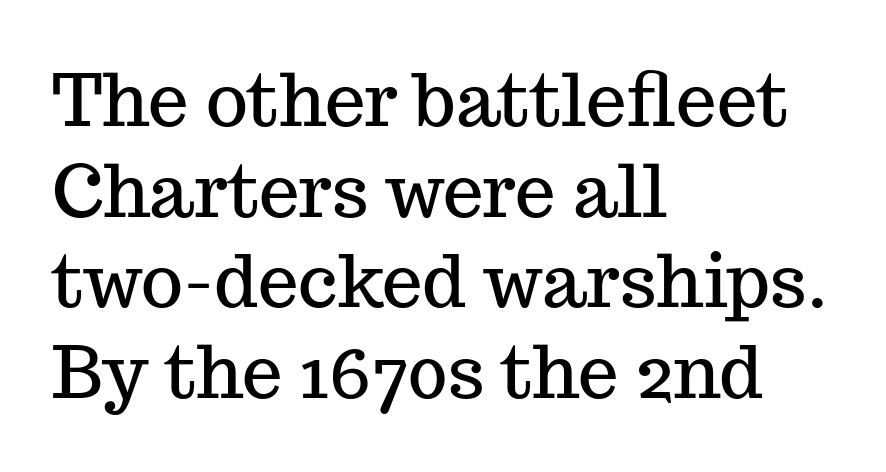
Nope, not italic — everything's standing straight. Honestly, the row spacing looks completely unremarkable. Letterform terminals end in serifs throughout the passage. The strip under each line holds only bare page. Which margin do the lines hug? The left one — the right edge is uneven.
